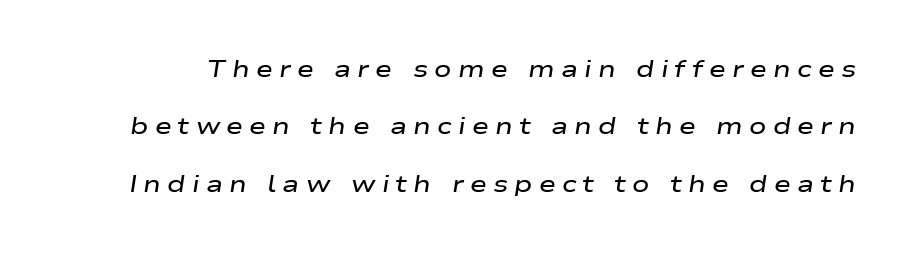
The image shows 23 px text type, italic (leaning right); set loose line spacing (2.5x), unusually wide letter spacing (+0.27 em), not underlined.
